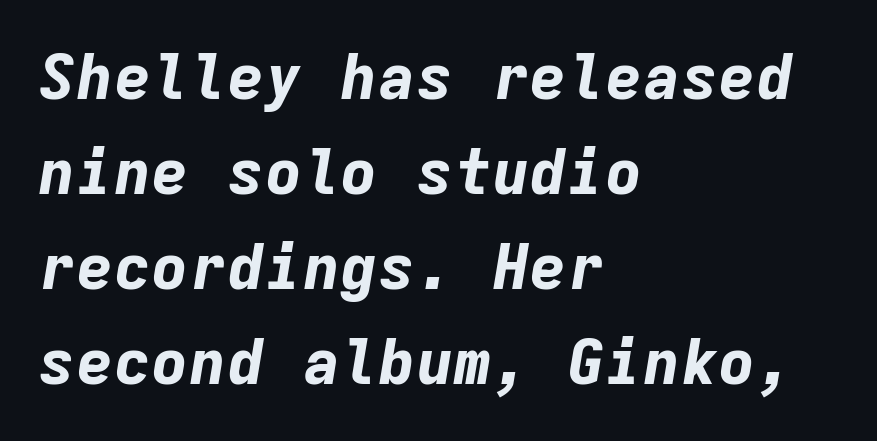
The image shows 63 px bold type, italic (leaning right), monospaced; set left-aligned, normal line spacing (1.51x), normal letter spacing, not underlined; low stroke contrast and a medium x-height.
